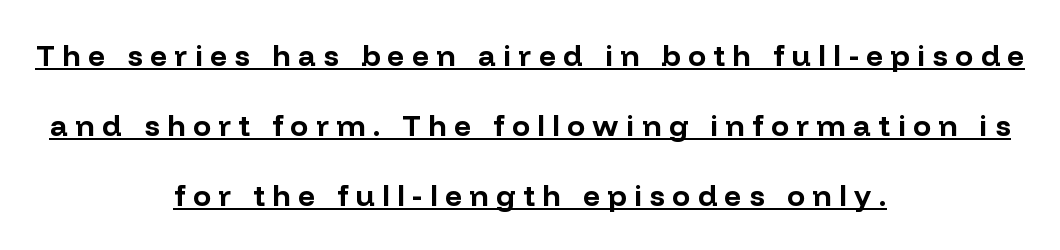
{"serif": "no", "italic": "no", "bold": "yes", "weight": "bold", "width": "normal", "stroke_contrast": "low", "x_height": "medium", "monospaced": "no", "underline": "yes", "align": "center", "line_spacing": "loose", "line_spacing_ratio": 2.33, "letter_spacing": "wide", "letter_spacing_em": 0.25, "glyph_px": 30}
